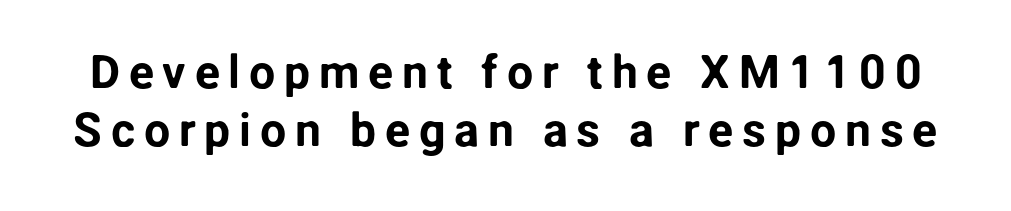
The image shows 47 px sans-serif type, upright; set line spacing 1.24x, not underlined; low stroke contrast and a medium x-height.
